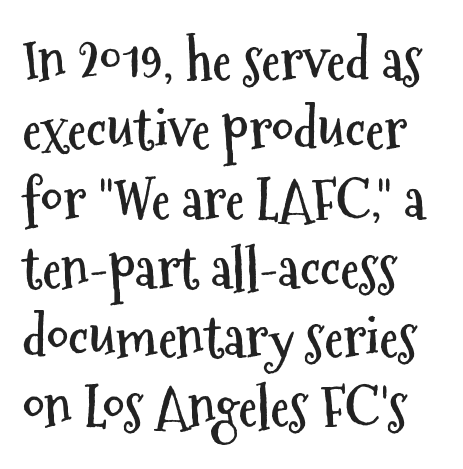
Q: Is the text bold? A: Yes.
Q: Is the text italic (slanted)? A: No, it is upright.
Q: Is the typeface a serif or a sans-serif typeface? A: Sans-serif.
Q: Is the text underlined? A: No.
Q: How is the paragraph aligned? A: Left-aligned.
Q: Is the spacing between letters normal or unusually wide? A: Normal.
Q: Is the spacing between lines tight, normal or loose? A: Normal.
Q: Width (condensed, normal, or wide)? A: Condensed.
Q: Stroke contrast? A: Medium.
Q: x-height? A: Medium.
Q: Monospaced? A: No.
